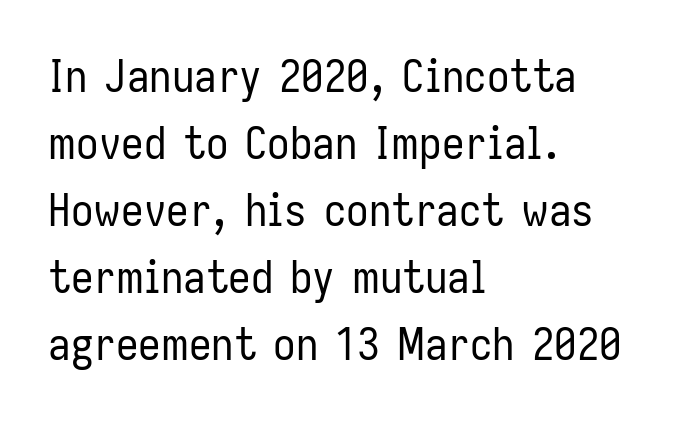
Q: Is the text bold? A: No.
Q: Is the text italic (slanted)? A: No, it is upright.
Q: Is the typeface a serif or a sans-serif typeface? A: Sans-serif.
Q: Is the text underlined? A: No.
Q: How is the paragraph aligned? A: Left-aligned.
Q: Is the spacing between letters normal or unusually wide? A: Normal.
Q: Is the spacing between lines tight, normal or loose? A: Normal.
Q: Width (condensed, normal, or wide)? A: Condensed.
Q: Stroke contrast? A: Low.
Q: x-height? A: Medium.
Q: Monospaced? A: No.
